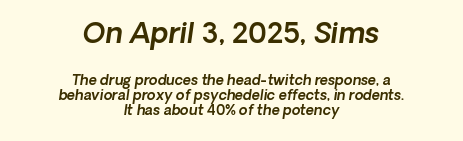
You can tell it's italic because the verticals aren't actually vertical. The lines in this sample share a center point and differ in where they start and stop. Varying glyph widths throughout — classic text-font behaviour. Caption: standard tracking, unaltered. Very little white space separates one row of letters from the next.
